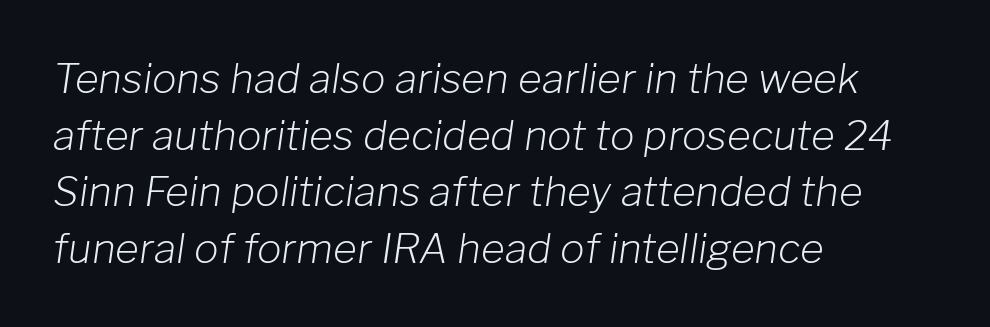
The image shows 41 px light type, italic (leaning right); set left-aligned, normal line spacing (1.38x), normal letter spacing, not underlined; low stroke contrast and a medium x-height.
